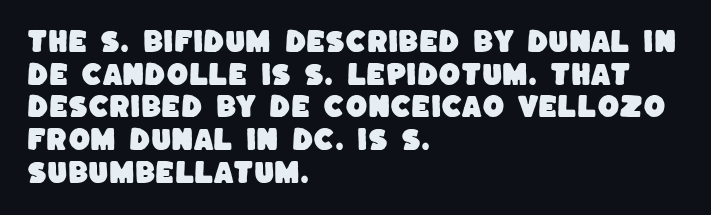
{"underline": "no", "align": "left", "line_spacing": "normal", "line_spacing_ratio": 1.31, "letter_spacing": "normal", "letter_spacing_em": 0.0, "glyph_px": 25}
